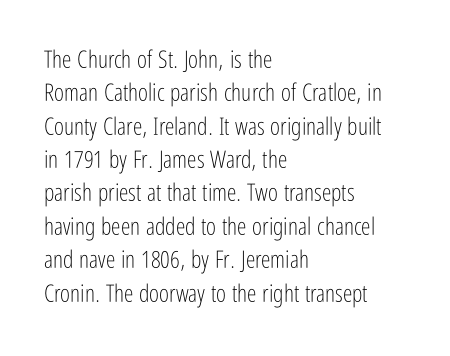
The image shows 24 px text type, upright; set left-aligned, normal line spacing (1.39x), normal letter spacing, not underlined.
